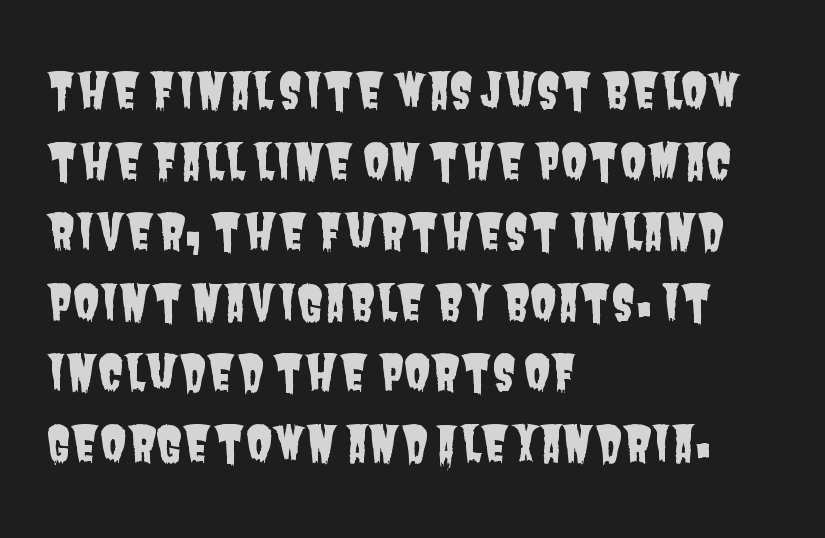
Q: Is the typeface a serif or a sans-serif typeface? A: Sans-serif.
Q: Is the text underlined? A: No.
Q: How is the paragraph aligned? A: Left-aligned.
Q: Is the spacing between letters normal or unusually wide? A: Normal.
Q: Is the spacing between lines tight, normal or loose? A: Normal.
Q: Width (condensed, normal, or wide)? A: Condensed.
Q: Stroke contrast? A: Low.
Q: x-height? A: Large.
Q: Monospaced? A: No.
